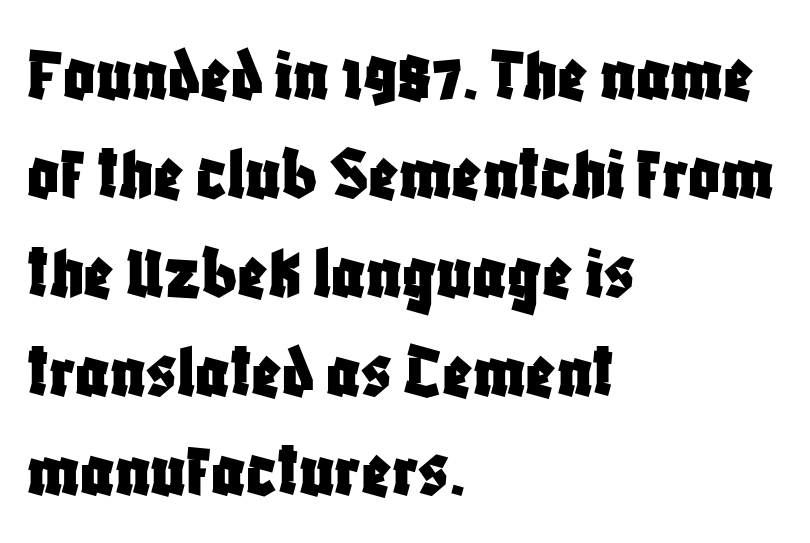
You could call the tracking neutral — neither tight nor loose. Italic: no, the glyphs are upright roman. Regarding leading, the lines here are spaced in the standard way. Where is the straight margin? On the left. A typesetter would label this face a sans.
